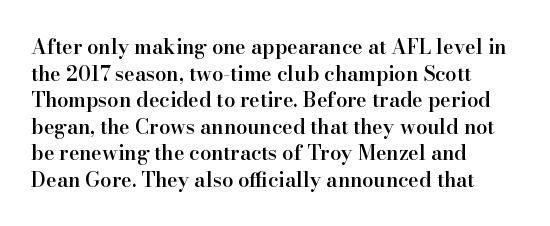
The image shows 20 px text type, upright; set left-aligned, normal line spacing (1.33x), normal letter spacing, not underlined.
